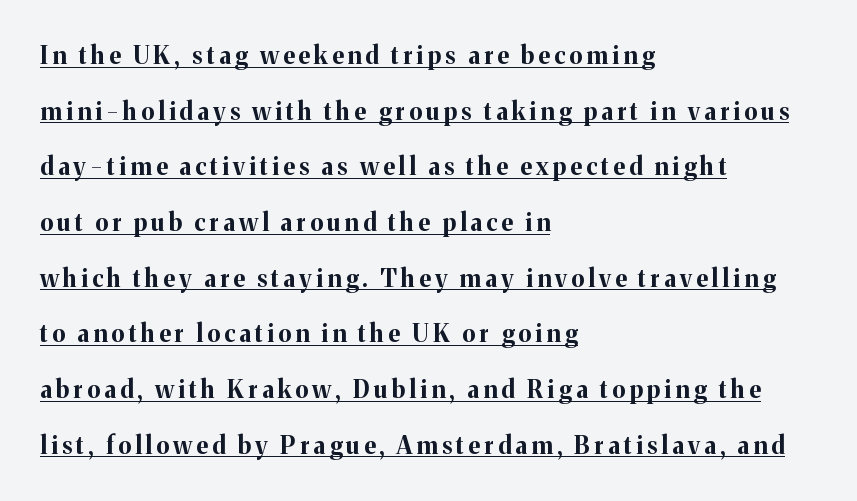
As a designer I'd log this as weight 700, bold. A typographer would call this underscored text. Characters remain perfectly vertical along every line. Horizontally, the lines are justified to the leading edge only.
